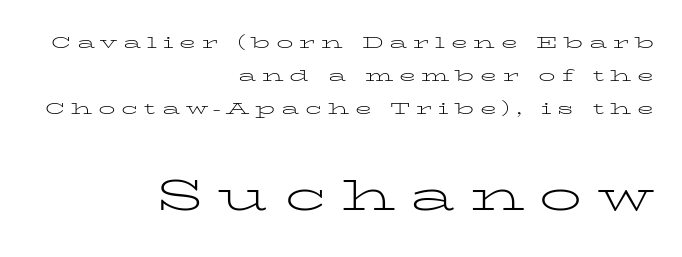
The image shows 43 px light, wide serif type, upright; set right-aligned, loose line spacing (1.93x), unusually wide letter spacing (+0.34 em), not underlined; the second (bottom) block is 2.53x larger; low stroke contrast and a medium x-height.
